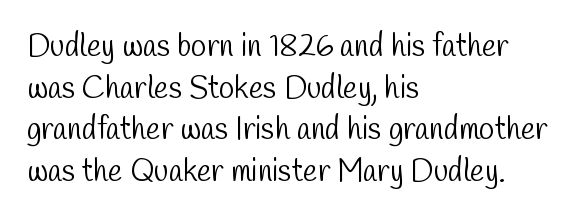
Check under the words: just untouched page. Letterform terminals end flat and unadorned throughout the passage. These lines stack with their left ends in a neat column. A normal amount of white space separates one row of letters from the next. The weight would be labelled regular, book, light, or lighter still.
